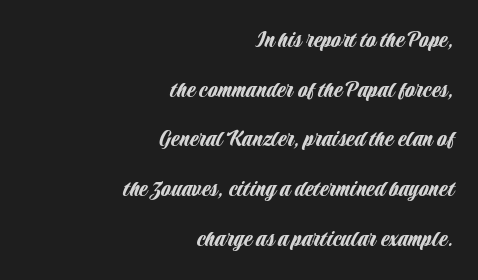
{"underline": "no", "align": "right", "line_spacing": "loose", "line_spacing_ratio": 1.99, "letter_spacing": "normal", "letter_spacing_em": 0.0, "glyph_px": 25}
